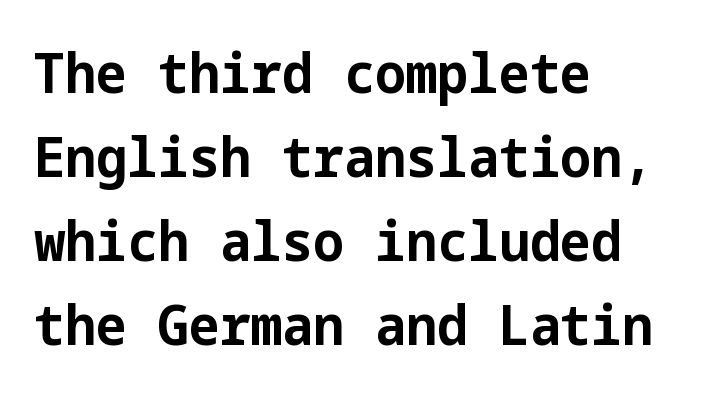
The image shows 55 px bold sans-serif type, upright; set left-aligned, normal line spacing (1.53x), normal letter spacing, not underlined; low stroke contrast and a medium x-height.
